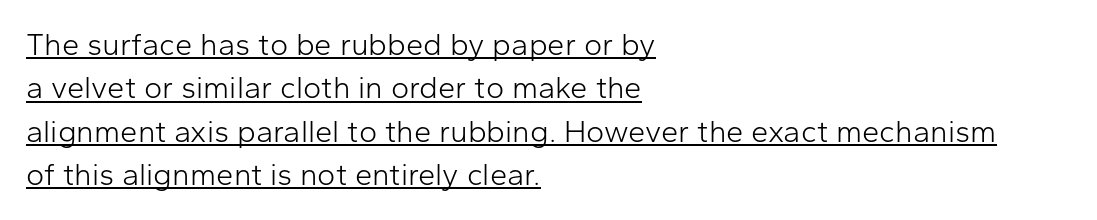
The image shows 31 px light sans-serif type, upright; set left-aligned, normal line spacing (1.4x), normal letter spacing, underlined; low stroke contrast and a medium x-height.
